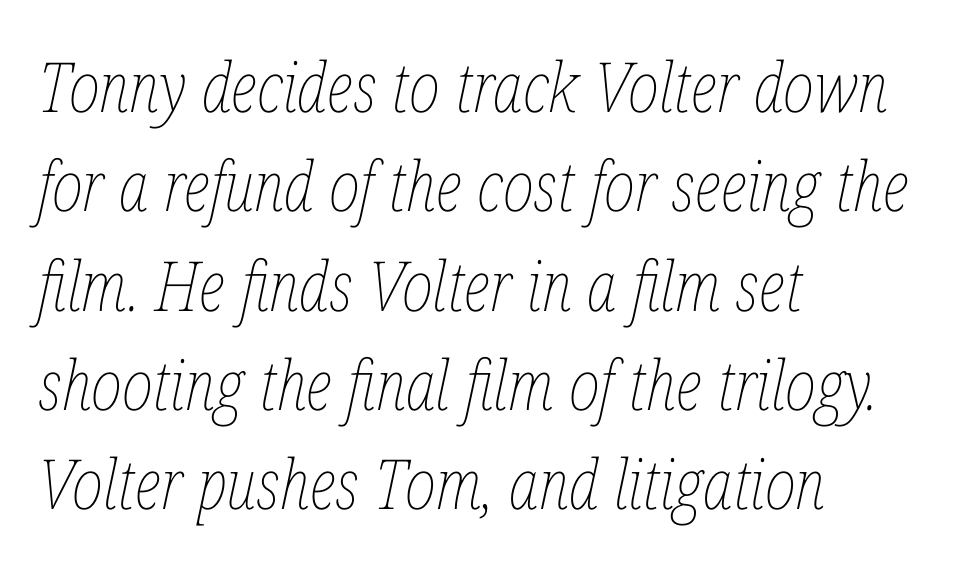
{"italic": "yes", "lean": "right", "slant_degrees": 12, "bold": "no", "weight": "thin", "width": "condensed", "stroke_contrast": "low", "x_height": "medium", "monospaced": "no", "underline": "no", "align": "left", "line_spacing": "normal", "line_spacing_ratio": 1.44, "letter_spacing": "normal", "letter_spacing_em": 0.0, "glyph_px": 69}
